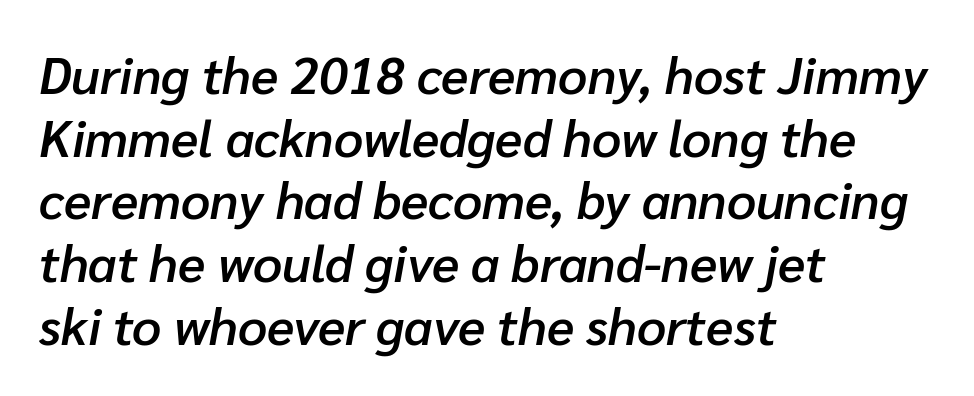
Q: Is the text bold? A: Semi-bold.
Q: Is the text italic (slanted)? A: Yes, it leans right by about 10 degrees.
Q: Is the text underlined? A: No.
Q: How is the paragraph aligned? A: Left-aligned.
Q: Is the spacing between letters normal or unusually wide? A: Normal.
Q: Width (condensed, normal, or wide)? A: Normal.
Q: Stroke contrast? A: Low.
Q: x-height? A: Medium.
Q: Monospaced? A: No.
